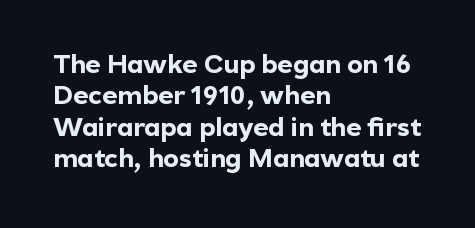
{"italic": "no", "bold": "yes", "underline": "no", "align": "left", "line_spacing_ratio": 1.21, "letter_spacing": "normal", "letter_spacing_em": 0.0, "glyph_px": 26}
